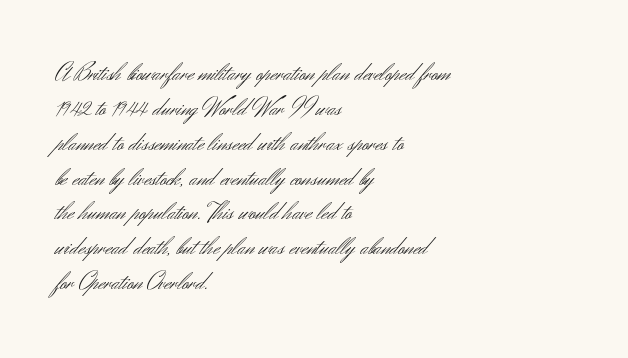
The strip under each line holds only bare page. Short note: letters normally spaced. Line spacing here is normal. The rendering anchors every line to the left-hand side.
